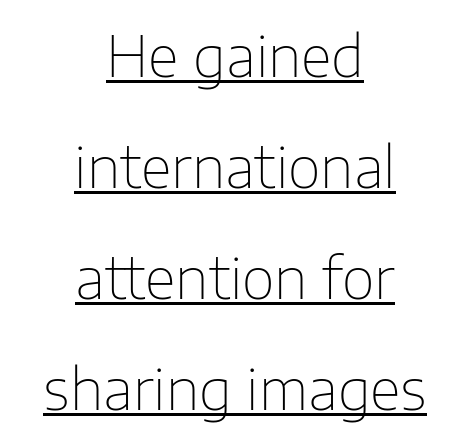
This sample has the flowing, uneven cadence of proportional lettering. Teacher's note: observe the equal gaps on both sides — that is centered alignment. Heaviness? Minimal to ordinary, like unemphasized prose. A great deal of white space separates one row of letters from the next. No italicization has been applied; the sample stays upright.
